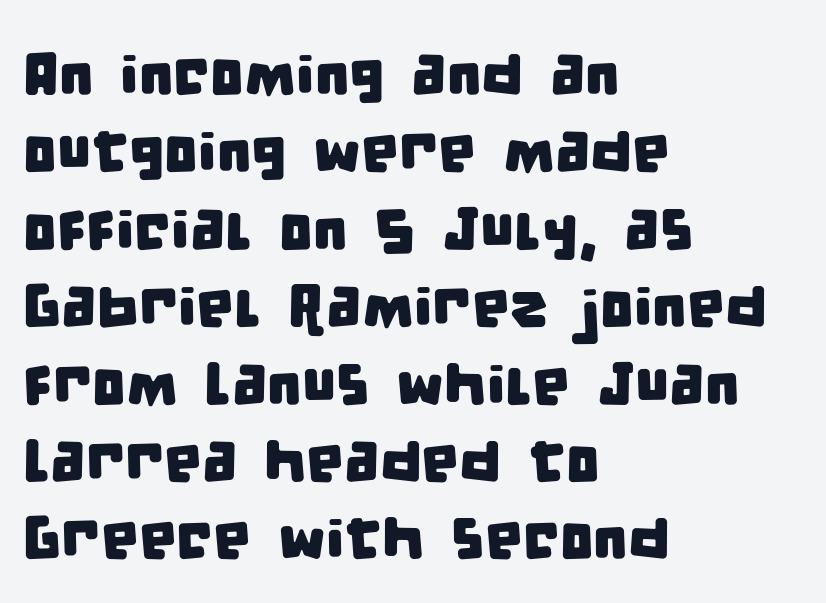
The image shows 60 px condensed sans-serif type; set left-aligned, normal line spacing (1.29x), normal letter spacing, not underlined; low stroke contrast and a large x-height.
